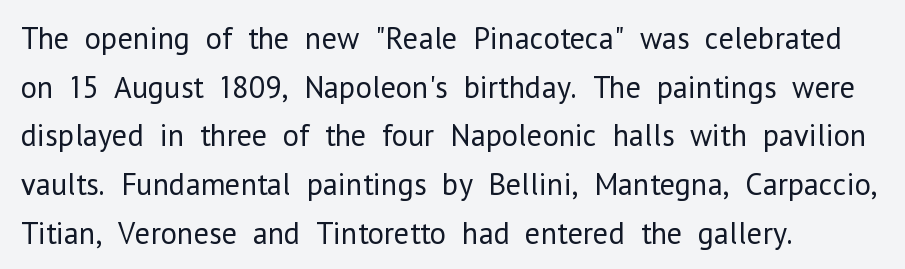
Compared with a typical body face, this is equally light or lighter still. Teacher's note: observe the even left margin — that is flush-left alignment. Is this a fixed-width face? No — the glyphs have proportional, varying widths. The letters stand straight up with perfectly vertical stems. This sample uses plain, unmodified letter spacing.
